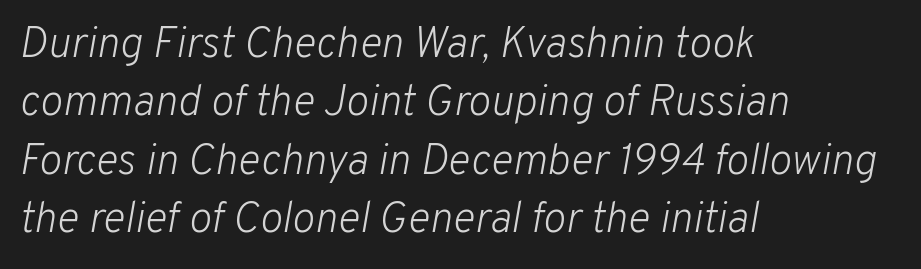
Just letters on the line, the space beneath them empty. How are the letters spaced? Ordinarily, with no added tracking. Reading down the column, the eye jumps a familiar distance to each next line. Alignment: flush left.
